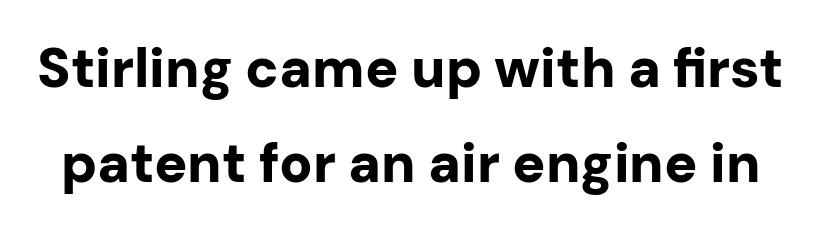
Q: Is the text bold? A: Yes.
Q: Is the text italic (slanted)? A: No, it is upright.
Q: Is the typeface a serif or a sans-serif typeface? A: Sans-serif.
Q: Is the text underlined? A: No.
Q: Is the spacing between letters normal or unusually wide? A: Normal.
Q: Width (condensed, normal, or wide)? A: Normal.
Q: Stroke contrast? A: Low.
Q: x-height? A: Medium.
Q: Monospaced? A: No.
